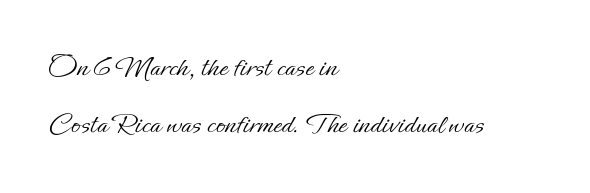
The image shows 30 px light type; set left-aligned, loose line spacing (1.91x), normal letter spacing, not underlined; low stroke contrast and a small x-height.
